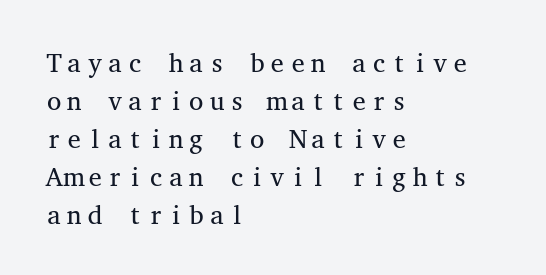
Visually the block forms a straight wall on the left and a jagged coastline on the right. Caption: standard tracking, unaltered. The type sits square on the baseline with zero lean. Weight: not bold — regular or lighter.
